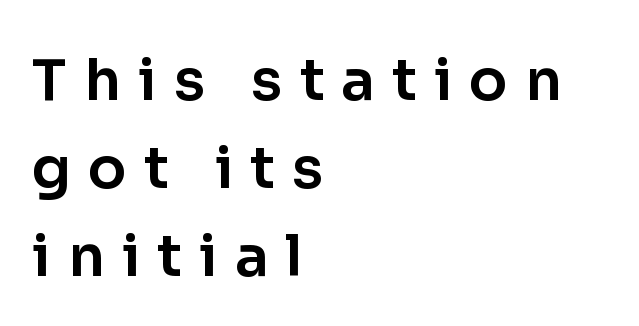
The face used here is a sans, in the tradition of grotesques and geometrics. Loose tracking; the words dissolve into strings of separated letters. Do the characters align in a grid? No, the font is proportional. Designer's note — italics off, roman on. The paragraph shown leans on its left margin. Words float on clear page, feet unadorned.
